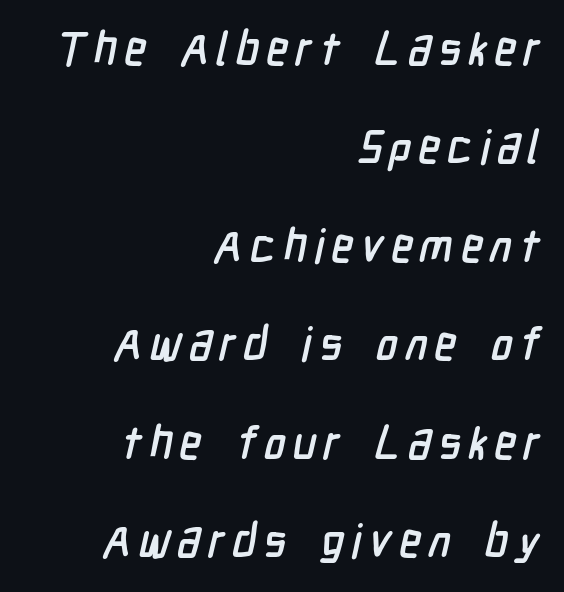
Each row of text sits above clean, open space. Horizontal bands of white between lines are thick stripes. The glyphs in this specimen are sans serif. Alignment: flush right. Character widths vary here, with narrow letters taking less room than wide ones.
